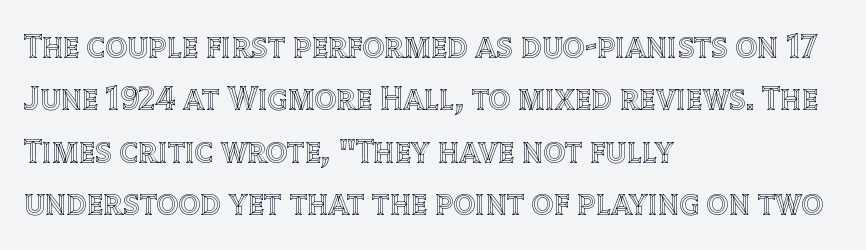
Q: Is the text italic (slanted)? A: No, it is upright.
Q: Is the text underlined? A: No.
Q: How is the paragraph aligned? A: Left-aligned.
Q: Is the spacing between letters normal or unusually wide? A: Normal.
Q: Is the spacing between lines tight, normal or loose? A: Normal.
Q: Width (condensed, normal, or wide)? A: Normal.
Q: x-height? A: Large.
Q: Monospaced? A: No.
